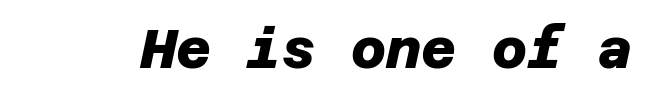
The image shows 54 px heavy sans-serif type; set normal letter spacing, not underlined; low stroke contrast and a large x-height.
